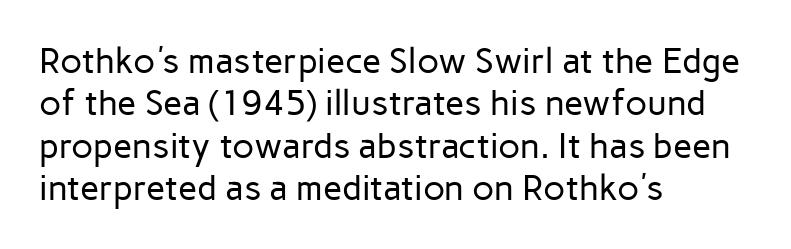
The image shows 35 px regular-weight sans-serif type, upright; set left-aligned, line spacing 1.21x, normal letter spacing, not underlined; low stroke contrast and a medium x-height.
